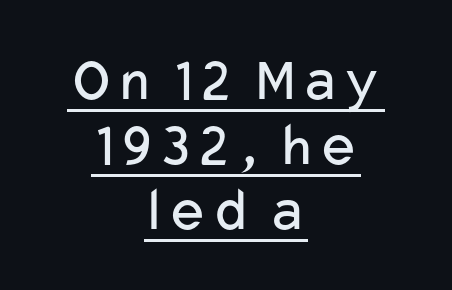
{"serif": "no", "italic": "no", "bold": "no", "weight": "regular", "width": "wide", "stroke_contrast": "low", "x_height": "medium", "monospaced": "no", "underline": "yes", "align": "center", "line_spacing": "tight", "line_spacing_ratio": 1.03, "letter_spacing": "normal", "letter_spacing_em": 0.0, "glyph_px": 63}
